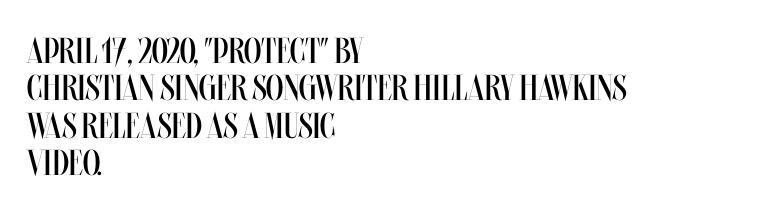
Reading down the column, the eye jumps only a short way to each next line. Compared with typical body copy, the letter spacing here is the same. Anything drawn beneath the words? Only blank space. Proportional: the letters do not fall into vertical columns. Nope, not italic — everything's standing straight.
